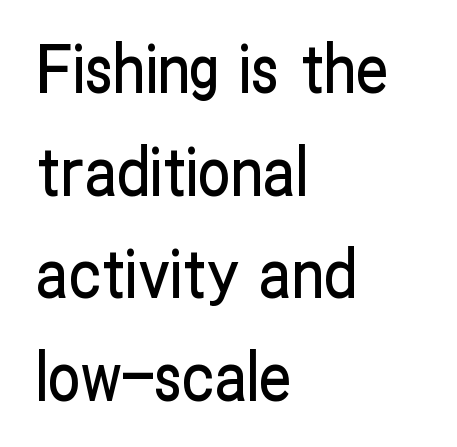
Q: Is the text italic (slanted)? A: No, it is upright.
Q: Is the typeface a serif or a sans-serif typeface? A: Sans-serif.
Q: Is the text underlined? A: No.
Q: How is the paragraph aligned? A: Left-aligned.
Q: Is the spacing between letters normal or unusually wide? A: Normal.
Q: Is the spacing between lines tight, normal or loose? A: Normal.
Q: Width (condensed, normal, or wide)? A: Condensed.
Q: Stroke contrast? A: Low.
Q: x-height? A: Medium.
Q: Monospaced? A: No.
